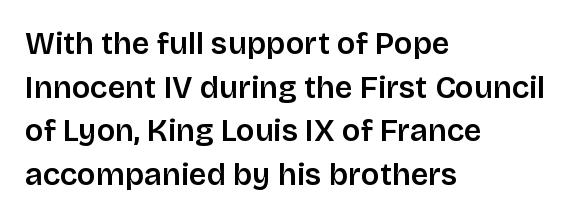
In terms of letterspacing, this is plain default setting. The area under the type is left untouched. The face used here is a sans, in the tradition of grotesques and geometrics. The letters stand straight up with perfectly vertical stems. These lines sit exactly where default settings would place them.
